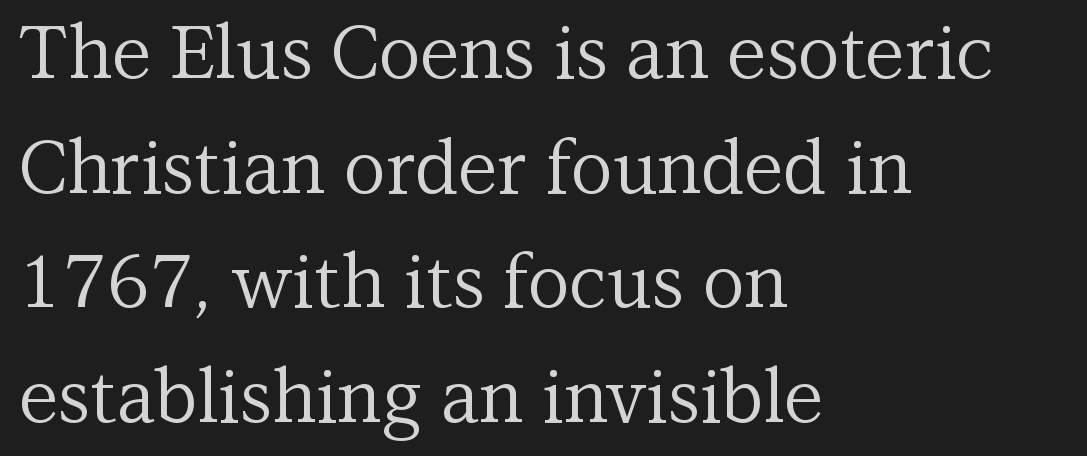
{"serif": "yes", "italic": "no", "bold": "no", "weight": "regular", "width": "normal", "stroke_contrast": "medium", "x_height": "medium", "monospaced": "no", "underline": "no", "align": "left", "line_spacing": "normal", "line_spacing_ratio": 1.57, "letter_spacing": "normal", "letter_spacing_em": 0.0, "glyph_px": 73}
